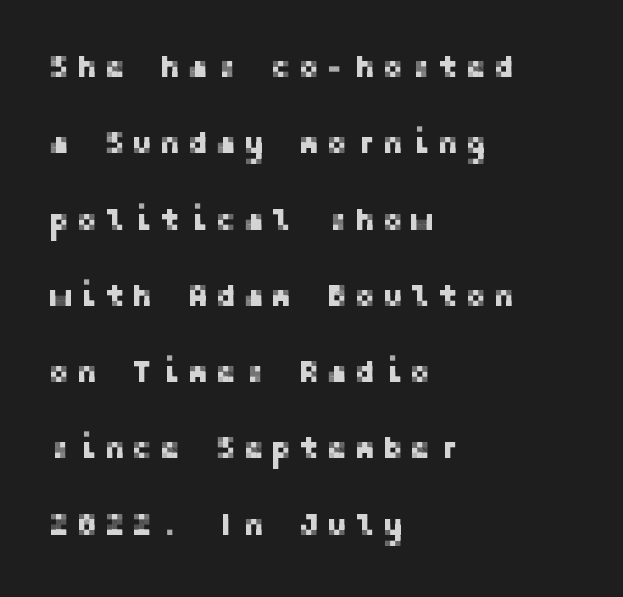
Q: Is the text italic (slanted)? A: No, it is upright.
Q: Is the typeface a serif or a sans-serif typeface? A: Sans-serif.
Q: Is the text underlined? A: No.
Q: How is the paragraph aligned? A: Left-aligned.
Q: Is the spacing between letters normal or unusually wide? A: Unusually wide.
Q: Is the spacing between lines tight, normal or loose? A: Loose.
Q: Width (condensed, normal, or wide)? A: Normal.
Q: Stroke contrast? A: Low.
Q: x-height? A: Medium.
